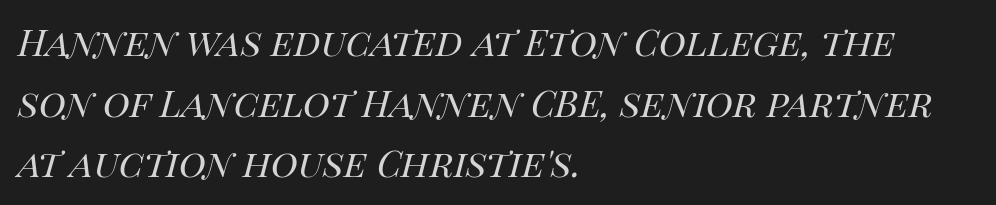
{"italic": "yes", "lean": "right", "slant_degrees": 14, "bold": "no", "weight": "regular", "width": "normal", "stroke_contrast": "high", "x_height": "large", "monospaced": "no", "underline": "no", "align": "left", "line_spacing": "normal", "line_spacing_ratio": 1.32, "letter_spacing": "normal", "letter_spacing_em": 0.0, "glyph_px": 46}
